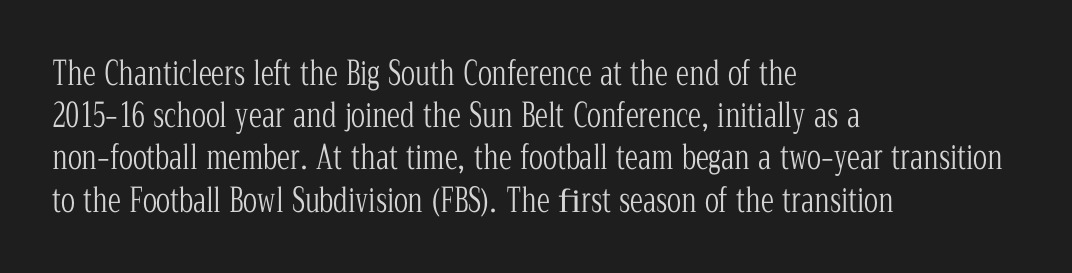
The image shows 33 px light, condensed serif type, upright; set left-aligned, normal line spacing (1.28x), normal letter spacing, not underlined; low stroke contrast and a medium x-height.
